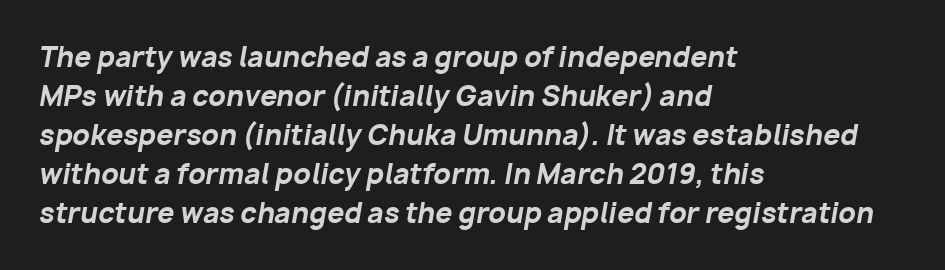
The image shows 27 px bold type, italic (leaning right); set left-aligned, normal line spacing (1.44x), normal letter spacing, not underlined.
